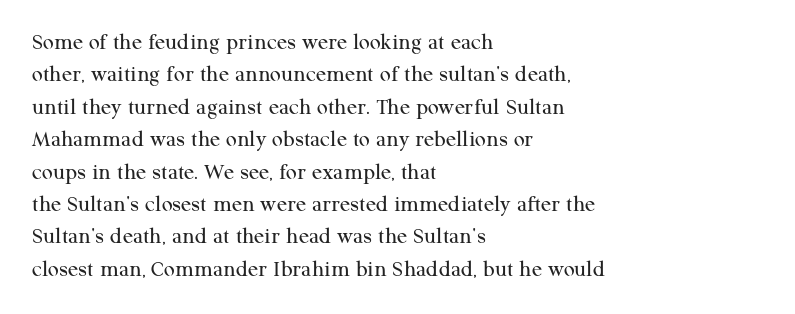
The image shows 24 px text type, upright; set left-aligned, normal line spacing (1.35x), normal letter spacing, not underlined.
